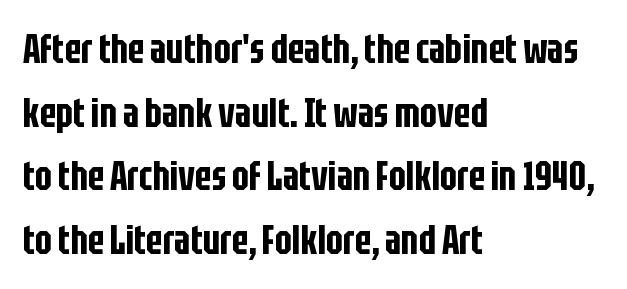
The image shows 40 px condensed sans-serif type, upright; set left-aligned, normal line spacing (1.59x), normal letter spacing, not underlined; low stroke contrast and a large x-height.
